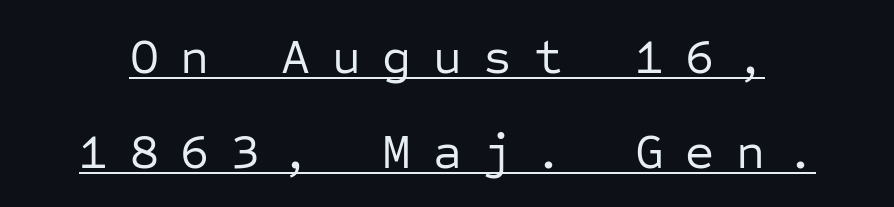
{"serif": "no", "italic": "no", "bold": "no", "weight": "regular", "width": "normal", "stroke_contrast": "low", "x_height": "medium", "monospaced": "yes", "underline": "yes", "line_spacing": "loose", "line_spacing_ratio": 1.9, "letter_spacing": "wide", "letter_spacing_em": 0.43, "glyph_px": 50}
